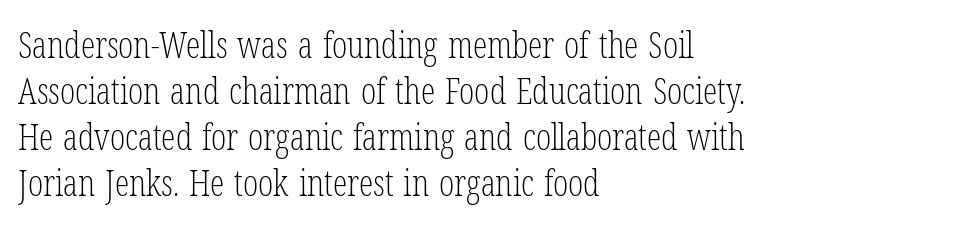
The ragged edge is on the right, which tells us the setting is flush left. It's the straight-up-and-down kind of type. The glyphs in this specimen are seriffed. Baseline-to-baseline distance is the conventional proportion of letter height. Default kerning and tracking; the words read as compact shapes.
